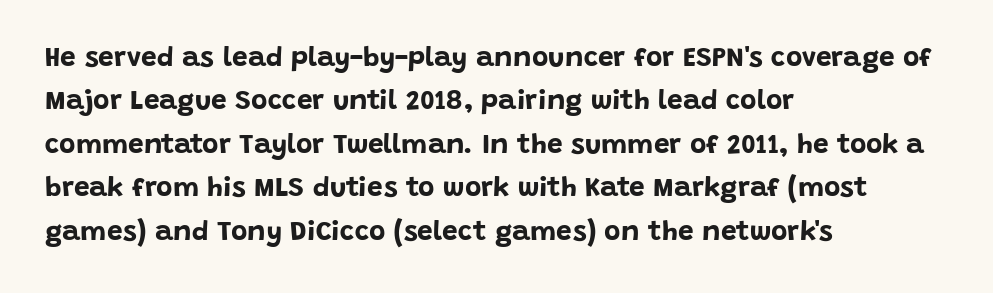
Spacing verdict: proportional, widths tailored to each character. In terms of leading, this rendering sits right in the middle. A typesetter would call this zero additional tracking. Examine the stroke ends and you'll find no serifs. The typography opts for an upright posture over an oblique one.
